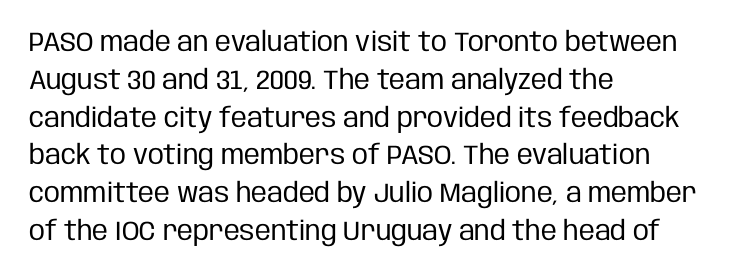
Short note: letters normally spaced. These lines are set flush left with a ragged right edge. The passage shown is not bold in any degree. Rows of type keep a routine distance in the vertical direction. This is the regular roman posture of the typeface.
